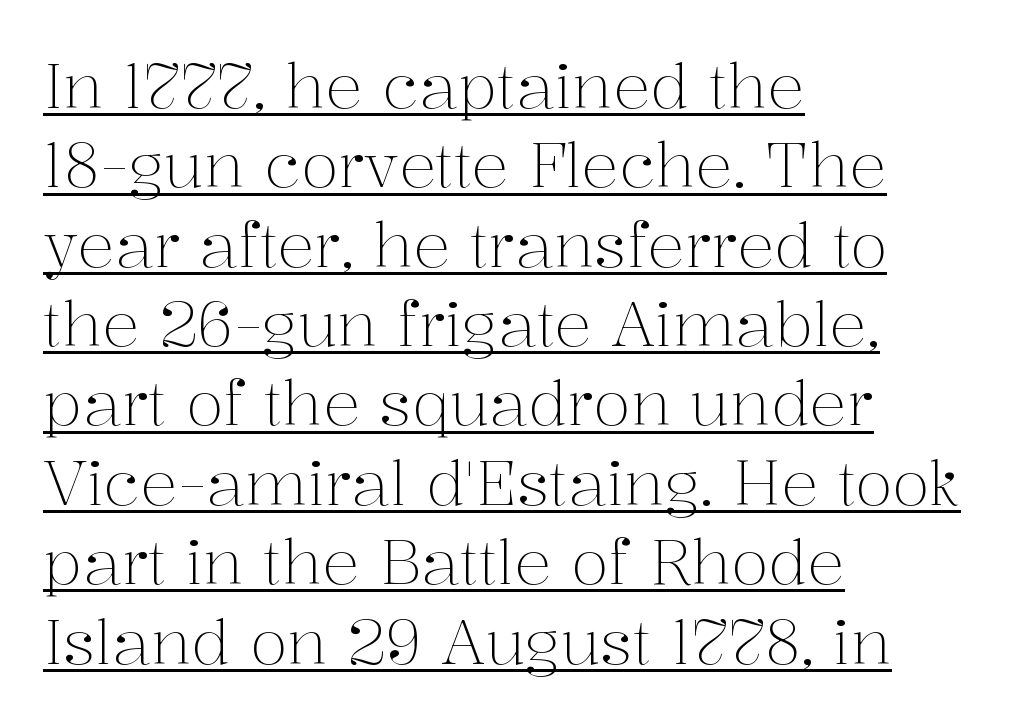
The image shows 62 px light serif type, upright; set left-aligned, normal line spacing (1.28x), normal letter spacing, underlined; medium stroke contrast and a medium x-height.
